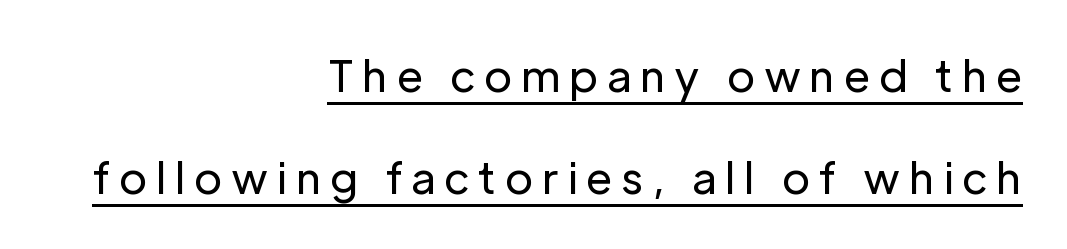
Q: Is the text bold? A: No.
Q: Is the text italic (slanted)? A: No, it is upright.
Q: Is the typeface a serif or a sans-serif typeface? A: Sans-serif.
Q: Is the text underlined? A: Yes.
Q: How is the paragraph aligned? A: Right-aligned.
Q: Is the spacing between letters normal or unusually wide? A: Unusually wide.
Q: Is the spacing between lines tight, normal or loose? A: Loose.
Q: Width (condensed, normal, or wide)? A: Normal.
Q: Stroke contrast? A: Low.
Q: x-height? A: Medium.
Q: Monospaced? A: No.
